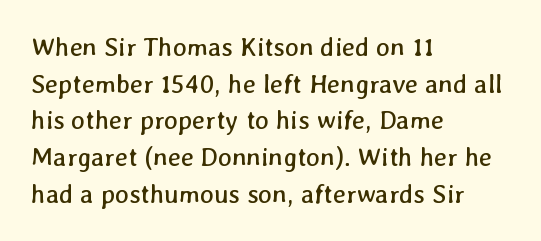
The image shows 26 px text type; set left-aligned, normal line spacing (1.41x), normal letter spacing, not underlined.
